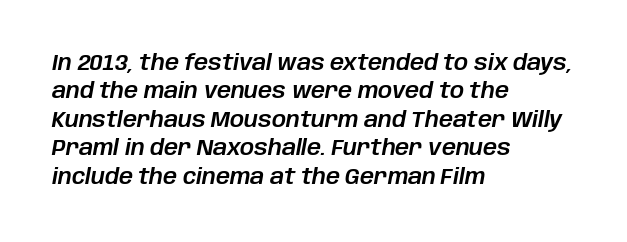
{"italic": "yes", "lean": "right", "slant_degrees": 10, "underline": "no", "align": "left", "line_spacing": "normal", "line_spacing_ratio": 1.29, "letter_spacing": "normal", "letter_spacing_em": 0.0, "glyph_px": 22}
